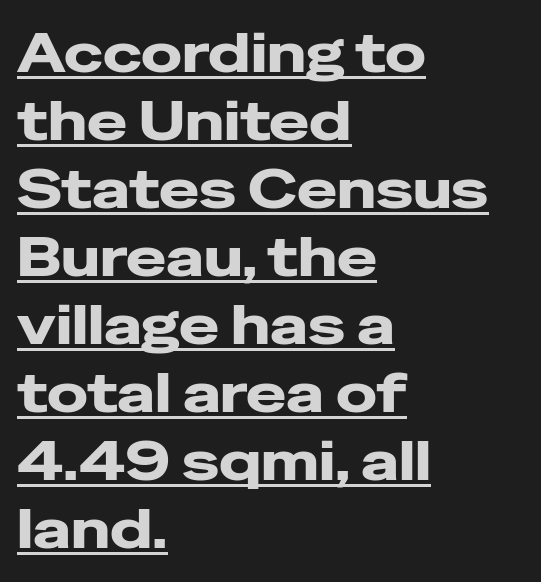
The passage shown is underscored from start to finish. Upright lettering throughout. The letterforms sit shoulder to shoulder at normal distance. Teacher's note: observe the even left margin — that is flush-left alignment.
